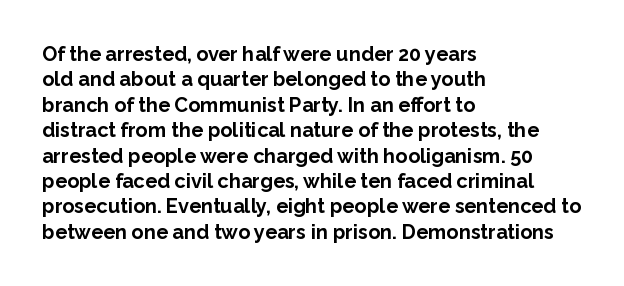
{"italic": "no", "bold": "yes", "underline": "no", "align": "left", "line_spacing": "normal", "line_spacing_ratio": 1.27, "letter_spacing": "normal", "letter_spacing_em": 0.0, "glyph_px": 20}
